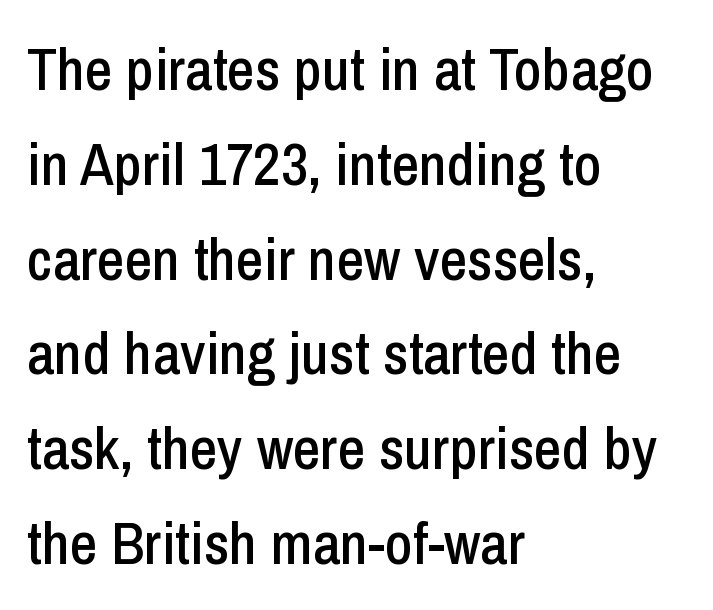
Where is the straight margin? On the left. The letterforms sit shoulder to shoulder at normal distance. This sample keeps an unexceptional amount of space between lines. The letters carry no serifs — their stems end cleanly without finishing strokes. Italic: no, the glyphs are upright roman. This sample has the flowing, uneven cadence of proportional lettering.
